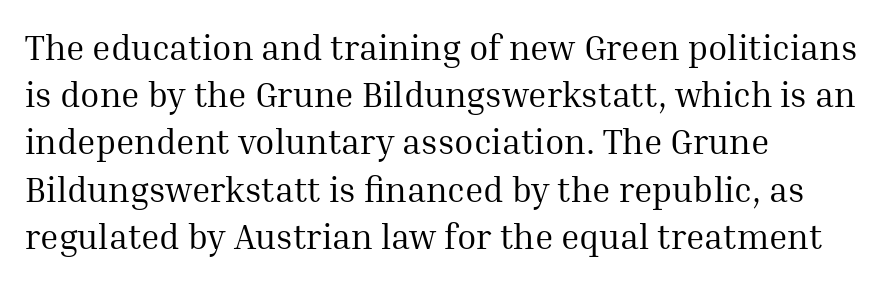
The cut favours lightness, reaching ordinary text weight at its darkest. The string is rendered with underlining switched off. Regarding leading, the lines here are spaced in the standard way. The specimen reads as upright at a glance. A typesetter would call this proportional, since set widths differ per character. The typesetter chose a ragged-right arrangement here.
